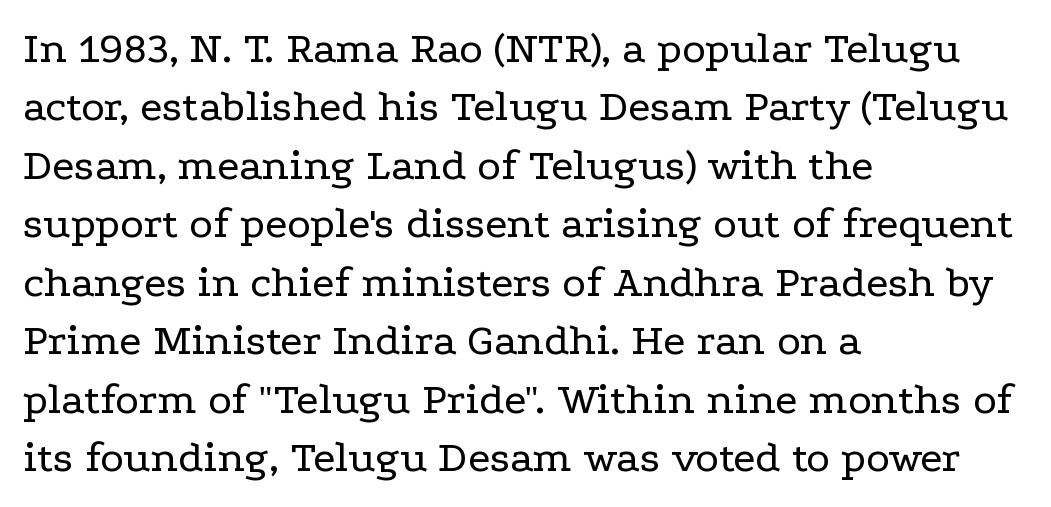
{"serif": "yes", "italic": "no", "bold": "no", "weight": "regular", "width": "wide", "stroke_contrast": "low", "x_height": "medium", "monospaced": "no", "underline": "no", "align": "left", "line_spacing": "normal", "line_spacing_ratio": 1.3, "letter_spacing": "normal", "letter_spacing_em": 0.0, "glyph_px": 45}
